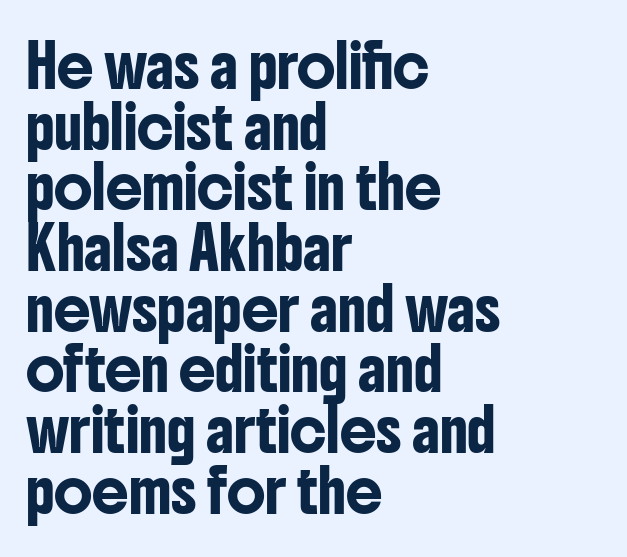
The axis of the letterforms is exactly vertical. Honestly, the row spacing looks completely unremarkable. Each row of text sits above clean, open space. Proportional: the letters do not fall into vertical columns. Typographically, this falls in the sans-serif category.
